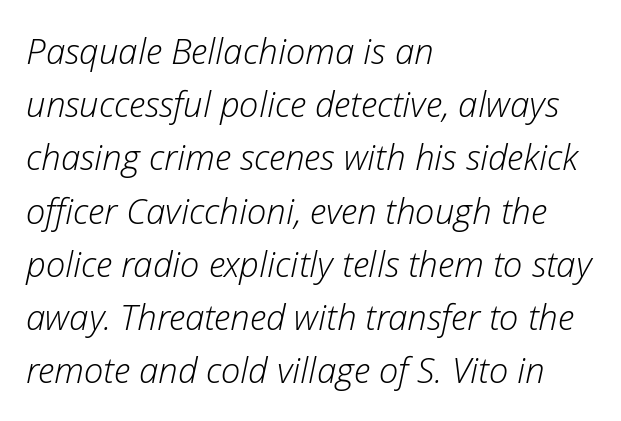
The image shows 35 px light type, italic (leaning right); set left-aligned, normal line spacing (1.52x), normal letter spacing, not underlined; low stroke contrast and a medium x-height.
